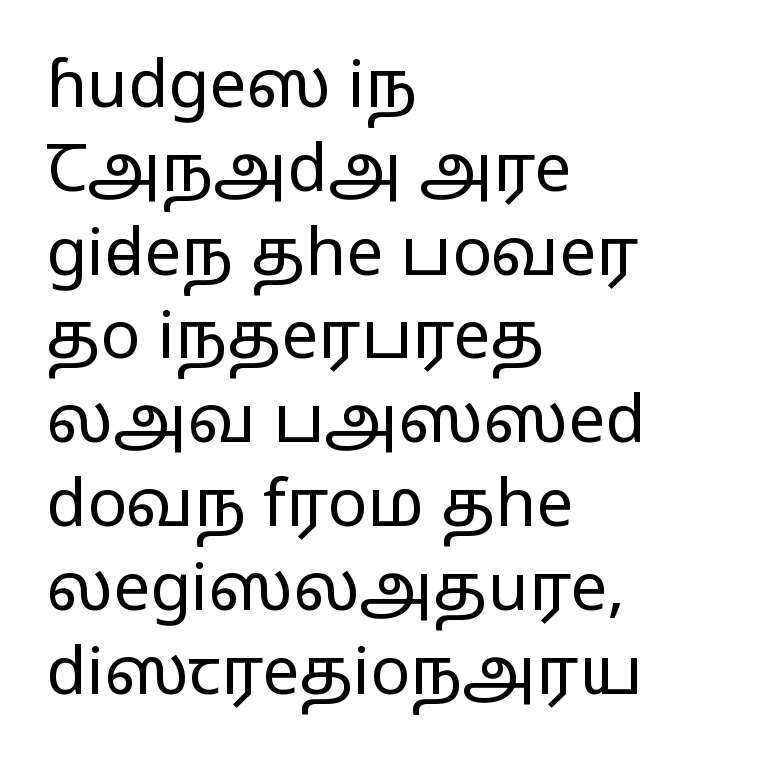
Q: Is the text bold? A: No.
Q: Is the text italic (slanted)? A: No, it is upright.
Q: Is the typeface a serif or a sans-serif typeface? A: Sans-serif.
Q: Is the text underlined? A: No.
Q: How is the paragraph aligned? A: Left-aligned.
Q: Is the spacing between letters normal or unusually wide? A: Normal.
Q: Is the spacing between lines tight, normal or loose? A: Normal.
Q: Width (condensed, normal, or wide)? A: Wide.
Q: Stroke contrast? A: Low.
Q: x-height? A: Medium.
Q: Monospaced? A: No.
